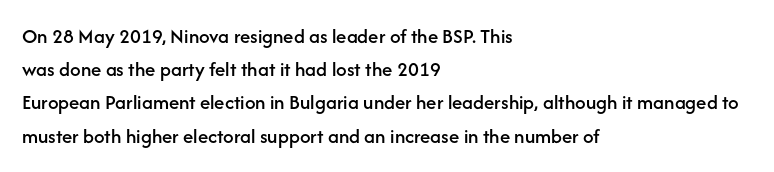
The image shows 21 px text type, upright; set left-aligned, normal line spacing (1.58x), normal letter spacing, not underlined.
